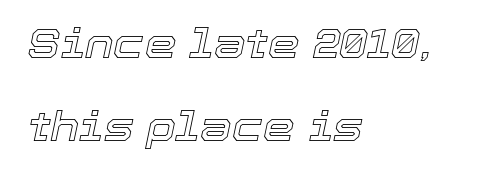
The image shows 40 px text type, italic (leaning right); set left-aligned, loose line spacing (2.07x), normal letter spacing, not underlined; a medium x-height.
